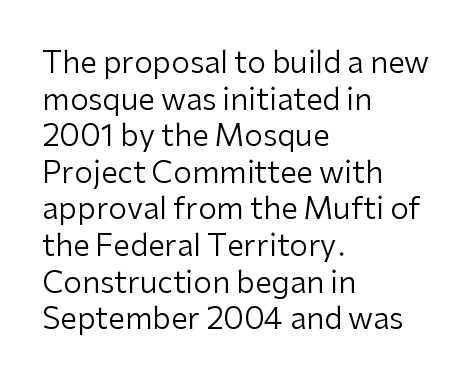
{"serif": "no", "italic": "no", "bold": "no", "weight": "regular", "width": "normal", "stroke_contrast": "low", "x_height": "medium", "monospaced": "no", "underline": "no", "align": "left", "line_spacing_ratio": 1.22, "letter_spacing": "normal", "letter_spacing_em": 0.0, "glyph_px": 30}
